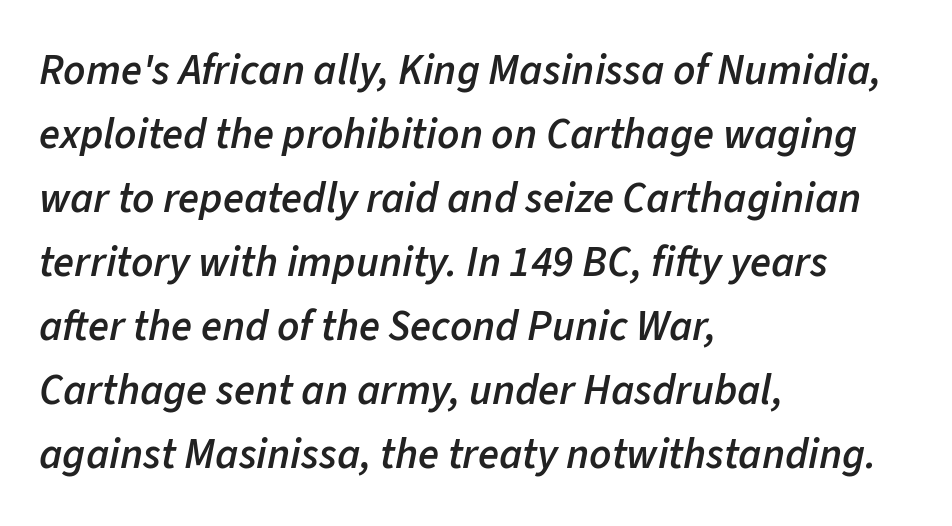
Q: Is the text bold? A: Semi-bold.
Q: Is the text italic (slanted)? A: Yes, it leans right by about 11 degrees.
Q: Is the text underlined? A: No.
Q: How is the paragraph aligned? A: Left-aligned.
Q: Is the spacing between letters normal or unusually wide? A: Normal.
Q: Is the spacing between lines tight, normal or loose? A: Normal.
Q: Width (condensed, normal, or wide)? A: Normal.
Q: Stroke contrast? A: Low.
Q: x-height? A: Medium.
Q: Monospaced? A: No.
